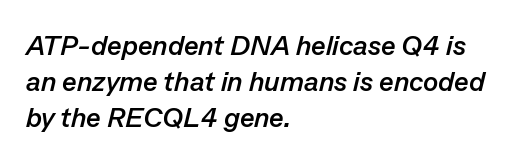
The image shows 28 px semibold type, italic (leaning right); set left-aligned, normal line spacing (1.29x), normal letter spacing, not underlined; low stroke contrast and a medium x-height.
